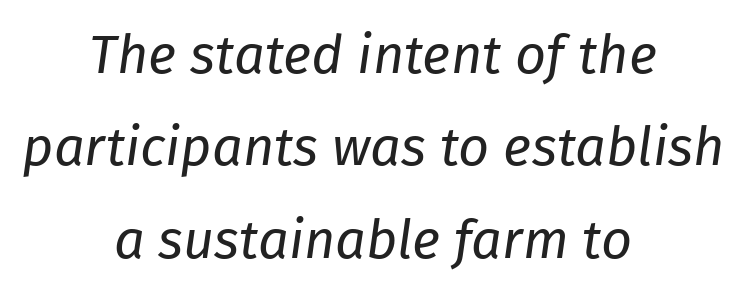
{"italic": "yes", "lean": "right", "slant_degrees": 8, "bold": "no", "weight": "regular", "width": "normal", "stroke_contrast": "low", "x_height": "medium", "monospaced": "no", "underline": "no", "align": "center", "line_spacing_ratio": 1.71, "letter_spacing": "normal", "letter_spacing_em": 0.0, "glyph_px": 54}
